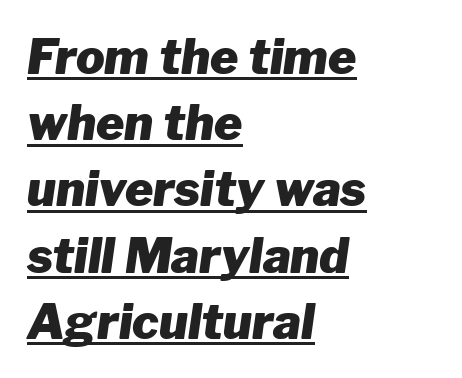
Q: Is the text bold? A: Yes.
Q: Is the text italic (slanted)? A: Yes, it leans right by about 8 degrees.
Q: Is the text underlined? A: Yes.
Q: How is the paragraph aligned? A: Left-aligned.
Q: Is the spacing between letters normal or unusually wide? A: Normal.
Q: Is the spacing between lines tight, normal or loose? A: Normal.
Q: Width (condensed, normal, or wide)? A: Normal.
Q: Stroke contrast? A: Low.
Q: x-height? A: Medium.
Q: Monospaced? A: No.
